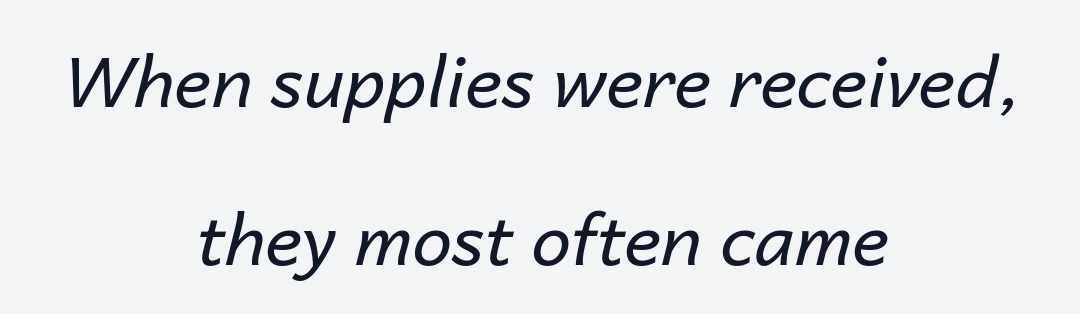
Q: Is the text bold? A: No.
Q: Is the text italic (slanted)? A: Yes, it leans right by about 14 degrees.
Q: Is the text underlined? A: No.
Q: How is the paragraph aligned? A: Centered.
Q: Is the spacing between letters normal or unusually wide? A: Normal.
Q: Is the spacing between lines tight, normal or loose? A: Loose.
Q: Width (condensed, normal, or wide)? A: Normal.
Q: Stroke contrast? A: Low.
Q: x-height? A: Medium.
Q: Monospaced? A: No.
